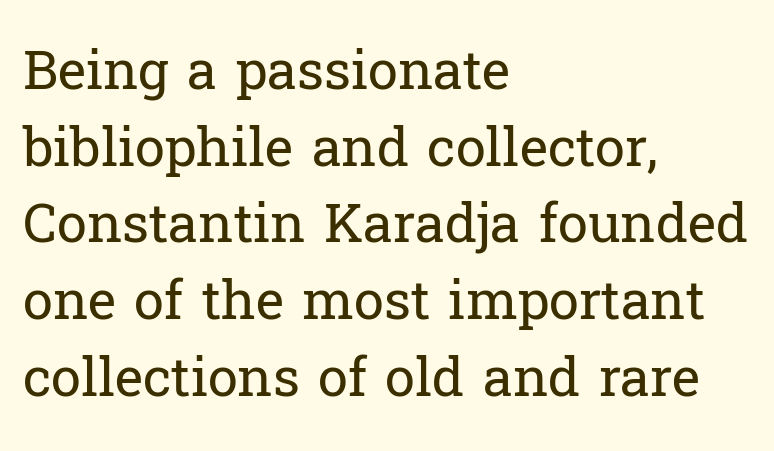
The foot of each line stays bare and open. The rows are spaced the way most documents space them. The lettering stays uniformly vertical, giving the passage a roman look. The line texture is even and compact thanks to regular tracking. Character widths vary here, with narrow letters taking less room than wide ones. The font is comparable to plain body text, perhaps lighter.
